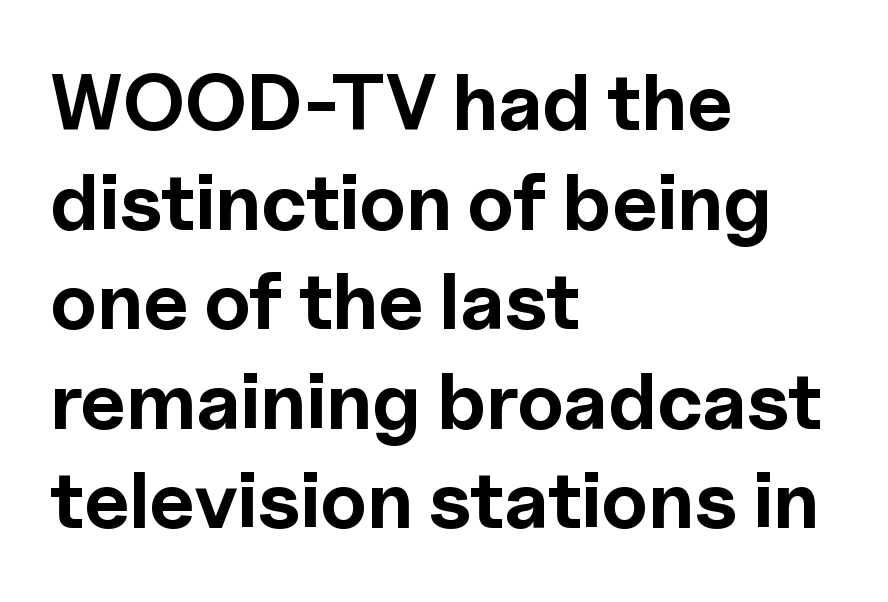
The image shows 79 px bold sans-serif type, upright; set left-aligned, normal line spacing (1.26x), normal letter spacing, not underlined; a medium x-height.
